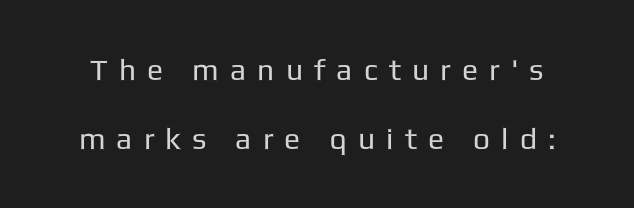
{"serif": "no", "italic": "no", "bold": "no", "weight": "regular", "width": "normal", "stroke_contrast": "low", "x_height": "medium", "monospaced": "no", "underline": "no", "line_spacing": "loose", "line_spacing_ratio": 2.31, "letter_spacing": "wide", "letter_spacing_em": 0.37, "glyph_px": 30}
